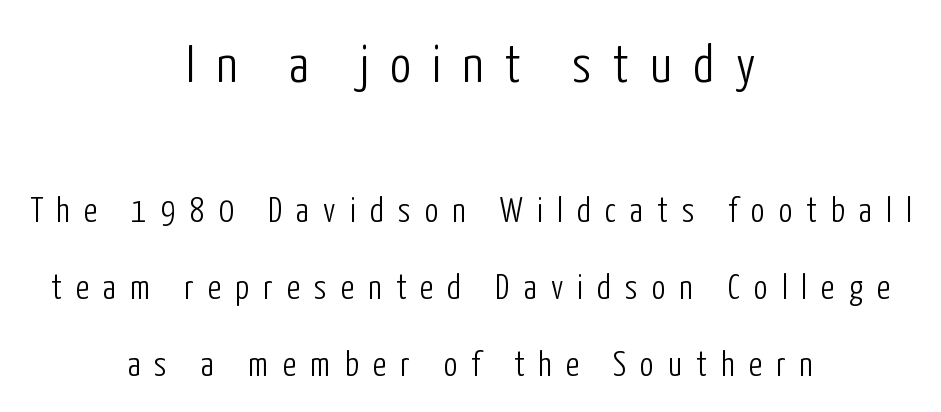
The image shows 53 px light, condensed sans-serif type, upright; set centered, loose line spacing (2.19x), unusually wide letter spacing (+0.4 em), not underlined; the first (top) block is 1.51x larger; low stroke contrast and a medium x-height.
